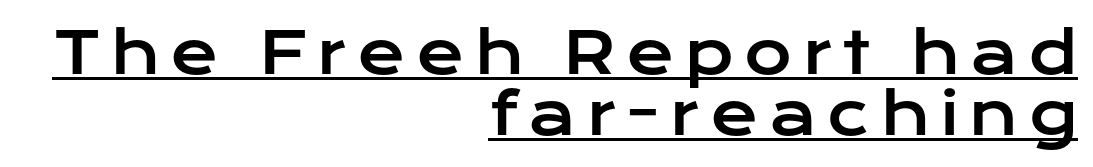
The image shows 58 px wide sans-serif type, upright; set right-aligned, tight line spacing (1.05x), underlined; low stroke contrast and a medium x-height.
